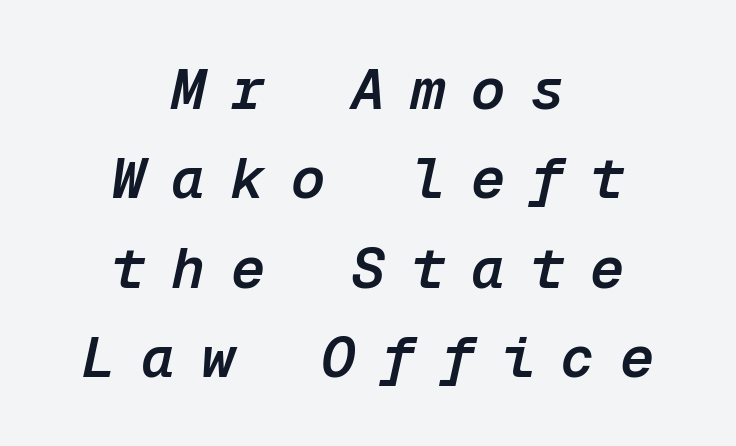
Q: Is the text bold? A: Semi-bold.
Q: Is the text italic (slanted)? A: Yes, it leans right by about 12 degrees.
Q: Is the text underlined? A: No.
Q: How is the paragraph aligned? A: Centered.
Q: Is the spacing between letters normal or unusually wide? A: Unusually wide.
Q: Is the spacing between lines tight, normal or loose? A: Normal.
Q: Width (condensed, normal, or wide)? A: Normal.
Q: Stroke contrast? A: Low.
Q: x-height? A: Medium.
Q: Monospaced? A: Yes.
